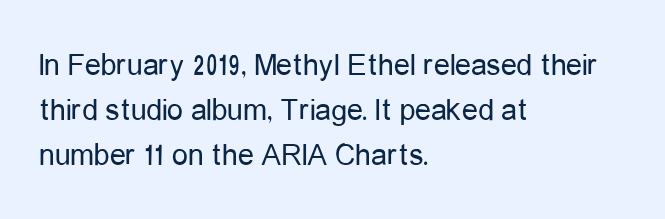
Look at the tracking — it's just the regular setting, nothing added. A typesetter would label this face a sans. Reading down the block, your eye returns to a fixed left position each line. The gap between lines stays unmarked.
